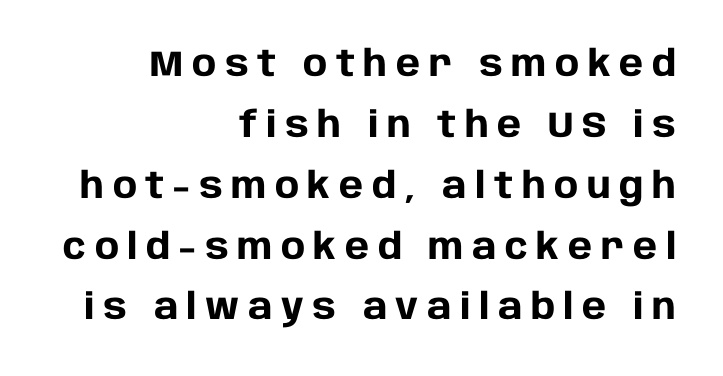
Q: Is the text bold? A: Yes.
Q: Is the text italic (slanted)? A: No, it is upright.
Q: Is the typeface a serif or a sans-serif typeface? A: Sans-serif.
Q: Is the text underlined? A: No.
Q: How is the paragraph aligned? A: Right-aligned.
Q: Is the spacing between letters normal or unusually wide? A: Unusually wide.
Q: Is the spacing between lines tight, normal or loose? A: Normal.
Q: Width (condensed, normal, or wide)? A: Normal.
Q: Stroke contrast? A: Low.
Q: x-height? A: Large.
Q: Monospaced? A: No.
